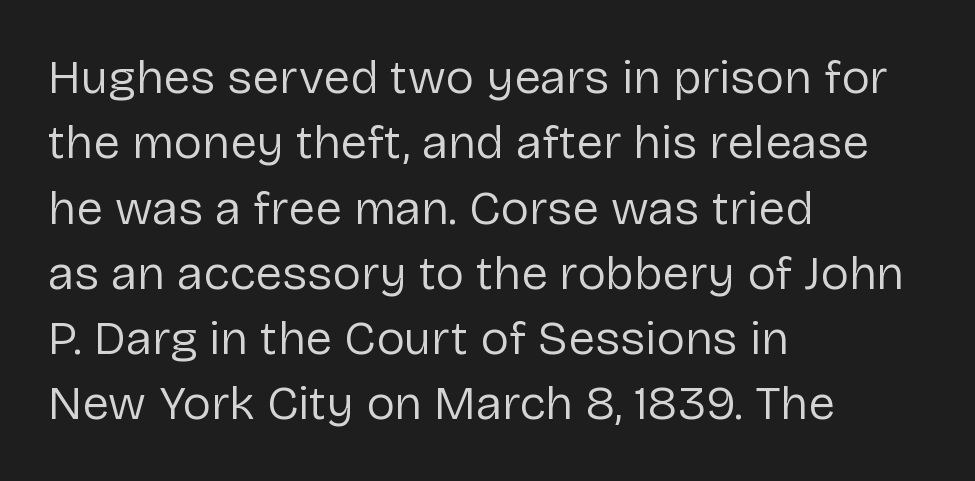
The rows are spaced the way most documents space them. The words here are not underlined. Does the type have serifs? No, each stem ends abruptly. The letters advance in unequal steps, a hallmark of proportional type. No extra ink here — the face is not bold.
